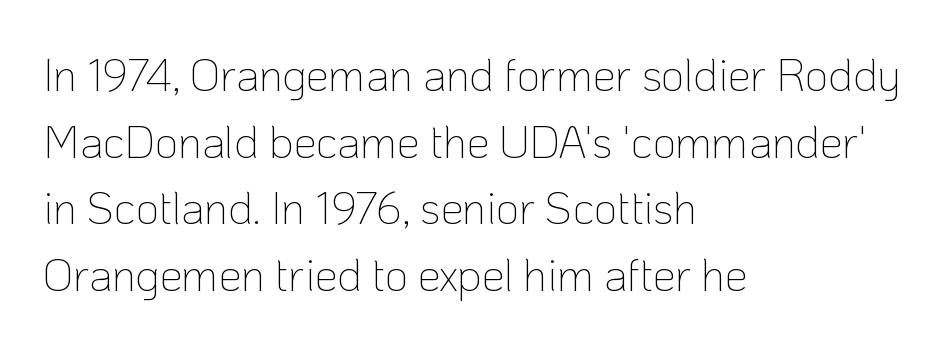
Q: Is the text bold? A: No.
Q: Is the text italic (slanted)? A: No, it is upright.
Q: Is the typeface a serif or a sans-serif typeface? A: Sans-serif.
Q: Is the text underlined? A: No.
Q: How is the paragraph aligned? A: Left-aligned.
Q: Is the spacing between letters normal or unusually wide? A: Normal.
Q: Is the spacing between lines tight, normal or loose? A: Normal.
Q: Width (condensed, normal, or wide)? A: Normal.
Q: Stroke contrast? A: Low.
Q: x-height? A: Medium.
Q: Monospaced? A: No.
